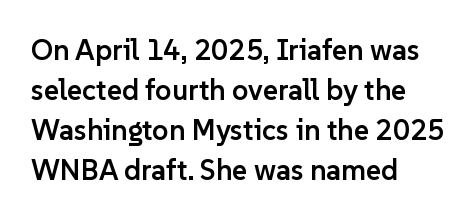
The image shows 29 px semibold sans-serif type, upright; set left-aligned, normal line spacing (1.38x), normal letter spacing, not underlined; low stroke contrast and a medium x-height.
